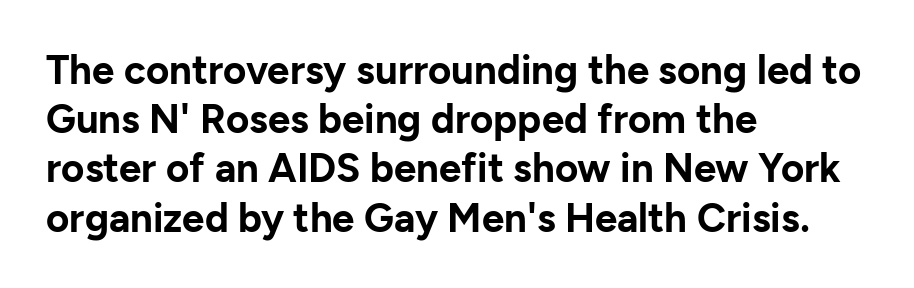
Glance below the letters and you will spot only blank space. Heft: maximum for text — a bold. What kind of face is this? One without serifs — a sans. Letter spacing: default.
